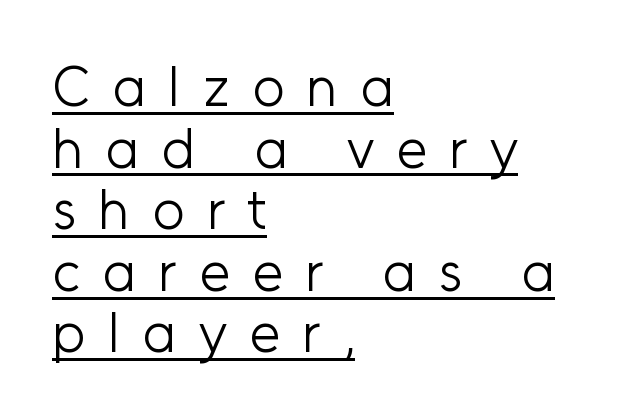
{"serif": "no", "italic": "no", "bold": "no", "weight": "light", "width": "normal", "stroke_contrast": "low", "x_height": "medium", "monospaced": "no", "underline": "yes", "align": "left", "line_spacing": "tight", "line_spacing_ratio": 1.1, "letter_spacing": "wide", "letter_spacing_em": 0.4, "glyph_px": 56}
